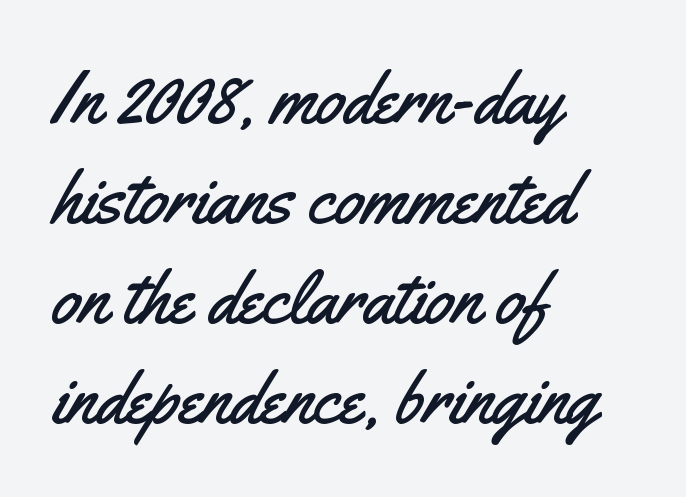
{"serif": "no", "width": "condensed", "stroke_contrast": "medium", "x_height": "small", "monospaced": "no", "underline": "no", "align": "left", "line_spacing": "normal", "line_spacing_ratio": 1.35, "letter_spacing": "normal", "letter_spacing_em": 0.0, "glyph_px": 74}
